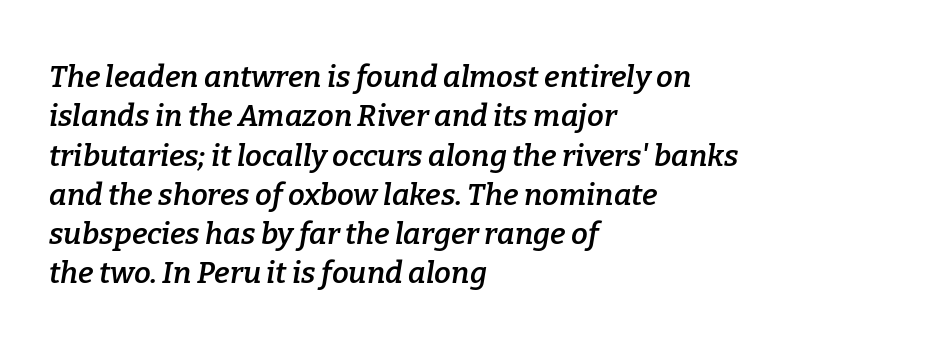
Q: Is the text bold? A: Semi-bold.
Q: Is the text italic (slanted)? A: Yes, it leans right by about 9 degrees.
Q: Is the typeface a serif or a sans-serif typeface? A: Serif.
Q: Is the text underlined? A: No.
Q: How is the paragraph aligned? A: Left-aligned.
Q: Is the spacing between letters normal or unusually wide? A: Normal.
Q: Is the spacing between lines tight, normal or loose? A: Normal.
Q: Width (condensed, normal, or wide)? A: Normal.
Q: Stroke contrast? A: Low.
Q: x-height? A: Medium.
Q: Monospaced? A: No.
